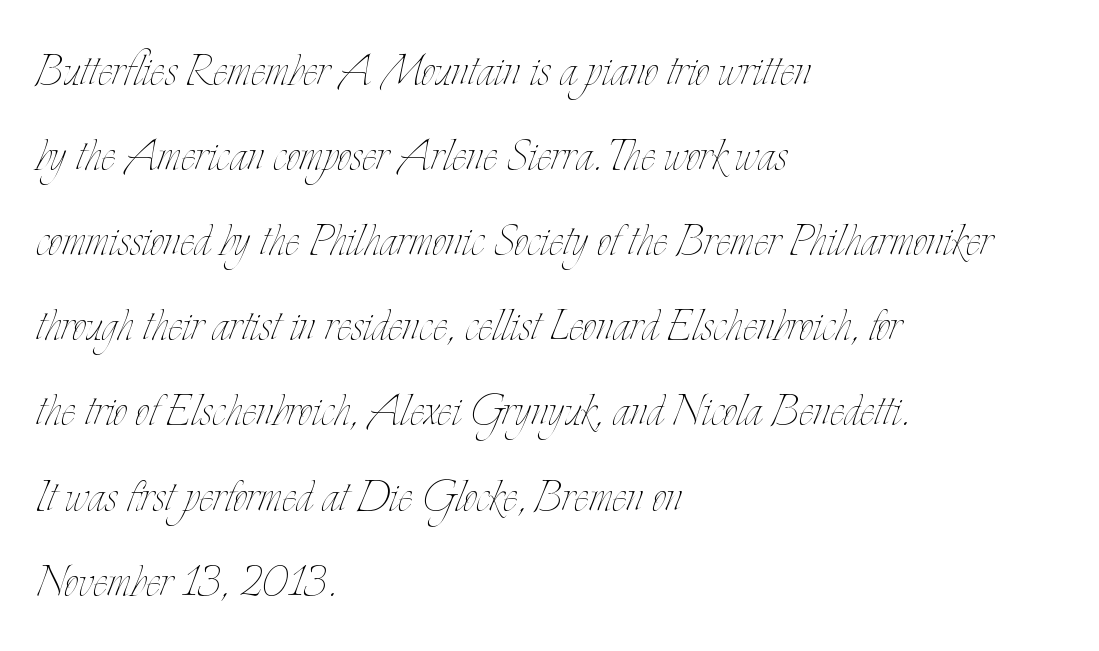
Q: Is the text bold? A: No.
Q: Is the text italic (slanted)? A: Yes.
Q: Is the text underlined? A: No.
Q: How is the paragraph aligned? A: Left-aligned.
Q: Is the spacing between letters normal or unusually wide? A: Normal.
Q: Is the spacing between lines tight, normal or loose? A: Normal.
Q: Width (condensed, normal, or wide)? A: Condensed.
Q: Stroke contrast? A: Low.
Q: x-height? A: Small.
Q: Monospaced? A: No.
